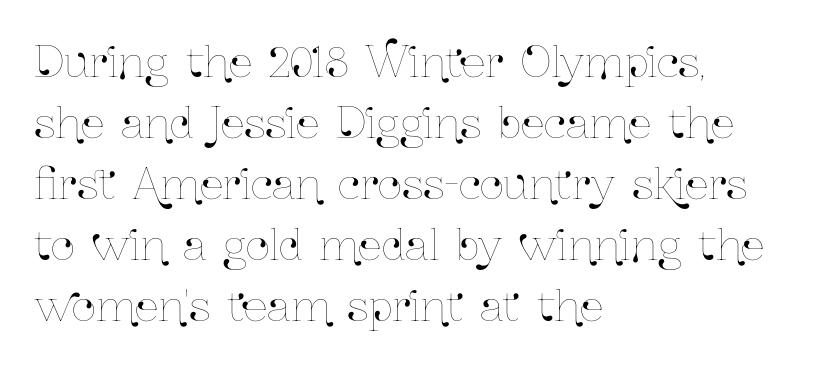
Q: Is the text italic (slanted)? A: No, it is upright.
Q: Is the text underlined? A: No.
Q: How is the paragraph aligned? A: Left-aligned.
Q: Is the spacing between letters normal or unusually wide? A: Normal.
Q: Is the spacing between lines tight, normal or loose? A: Normal.
Q: Width (condensed, normal, or wide)? A: Condensed.
Q: Stroke contrast? A: Low.
Q: x-height? A: Medium.
Q: Monospaced? A: No.
